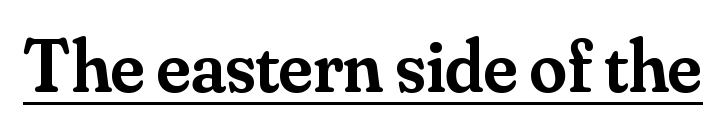
The image shows 75 px semibold serif type, upright; set normal letter spacing, underlined; medium stroke contrast and a small x-height.
